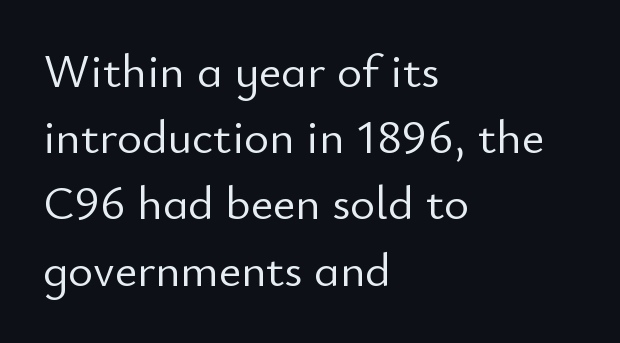
The image shows 48 px light sans-serif type, upright; set left-aligned, normal line spacing (1.38x), normal letter spacing, not underlined; low stroke contrast and a small x-height.
